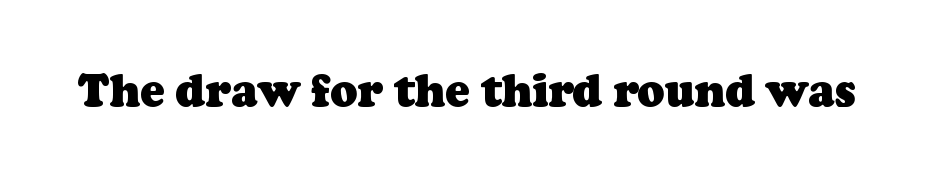
Q: Is the text bold? A: Yes.
Q: Is the typeface a serif or a sans-serif typeface? A: Serif.
Q: Is the text underlined? A: No.
Q: Is the spacing between letters normal or unusually wide? A: Normal.
Q: Width (condensed, normal, or wide)? A: Normal.
Q: Stroke contrast? A: Low.
Q: x-height? A: Medium.
Q: Monospaced? A: No.
